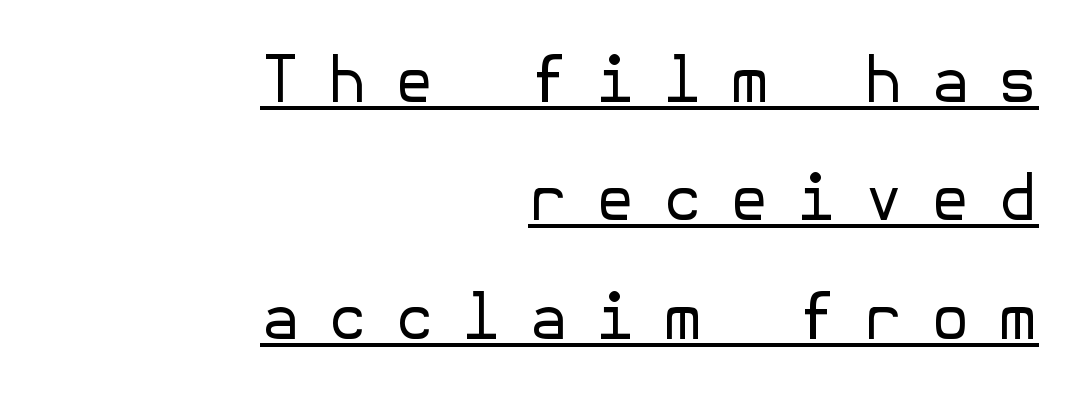
{"serif": "no", "italic": "no", "bold": "no", "weight": "regular", "width": "normal", "stroke_contrast": "low", "x_height": "medium", "underline": "yes", "align": "right", "line_spacing_ratio": 1.85, "letter_spacing": "wide", "letter_spacing_em": 0.43, "glyph_px": 64}
